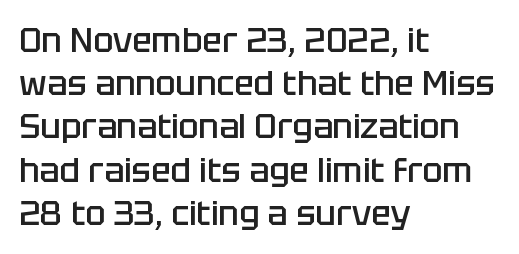
Q: Is the text bold? A: Semi-bold.
Q: Is the text italic (slanted)? A: No, it is upright.
Q: Is the typeface a serif or a sans-serif typeface? A: Sans-serif.
Q: Is the text underlined? A: No.
Q: How is the paragraph aligned? A: Left-aligned.
Q: Is the spacing between letters normal or unusually wide? A: Normal.
Q: Is the spacing between lines tight, normal or loose? A: Normal.
Q: Width (condensed, normal, or wide)? A: Normal.
Q: Stroke contrast? A: Low.
Q: x-height? A: Large.
Q: Monospaced? A: No.
